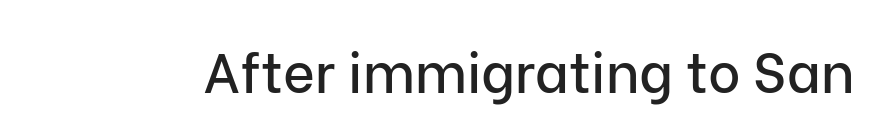
Q: Is the text italic (slanted)? A: No, it is upright.
Q: Is the typeface a serif or a sans-serif typeface? A: Sans-serif.
Q: Is the text underlined? A: No.
Q: Is the spacing between letters normal or unusually wide? A: Normal.
Q: Width (condensed, normal, or wide)? A: Normal.
Q: Stroke contrast? A: Low.
Q: x-height? A: Medium.
Q: Monospaced? A: No.
